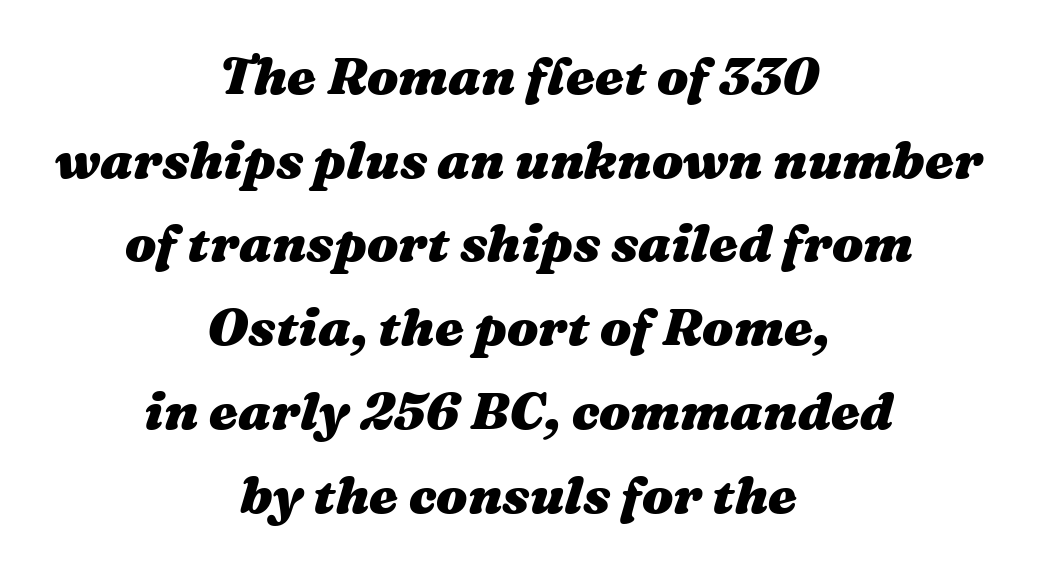
{"italic": "yes", "lean": "right", "slant_degrees": 16, "bold": "yes", "weight": "heavy", "width": "wide", "stroke_contrast": "medium", "x_height": "medium", "monospaced": "no", "underline": "no", "align": "center", "line_spacing": "normal", "line_spacing_ratio": 1.61, "letter_spacing": "normal", "letter_spacing_em": 0.0, "glyph_px": 52}
